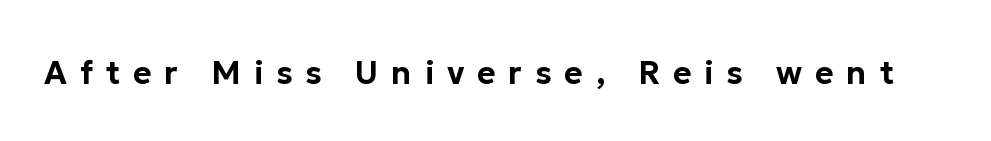
There is plenty of visible air inserted between adjacent glyphs. You could not count columns in this text — the font is proportionally spaced. Unlike italic type, these characters show no tilt at all. The designer went with a sans here, leaving each stem footless. This rendering features lettering with no underline.
